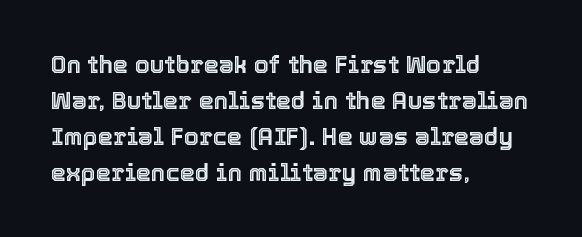
{"italic": "no", "underline": "no", "align": "left", "line_spacing": "normal", "line_spacing_ratio": 1.5, "letter_spacing": "normal", "letter_spacing_em": 0.0, "glyph_px": 24}
